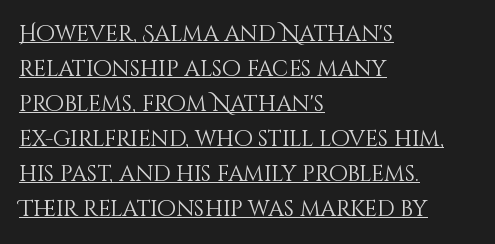
{"italic": "no", "bold": "no", "underline": "yes", "align": "left", "line_spacing": "normal", "line_spacing_ratio": 1.59, "letter_spacing": "normal", "letter_spacing_em": 0.0, "glyph_px": 22}
